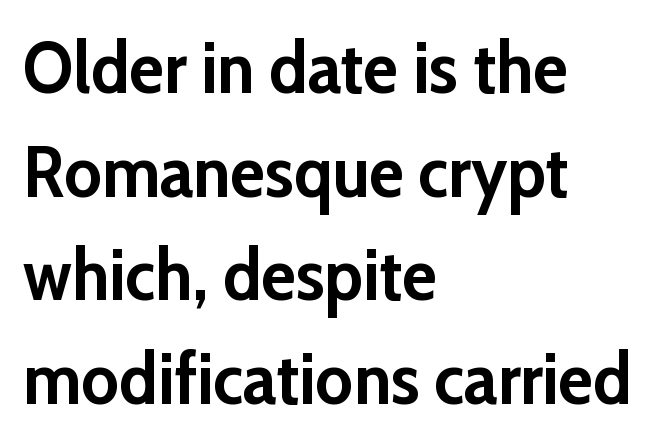
{"serif": "no", "italic": "no", "bold": "yes", "weight": "semibold", "width": "normal", "stroke_contrast": "low", "x_height": "medium", "monospaced": "no", "underline": "no", "align": "left", "line_spacing": "normal", "line_spacing_ratio": 1.44, "letter_spacing": "normal", "letter_spacing_em": 0.0, "glyph_px": 72}
